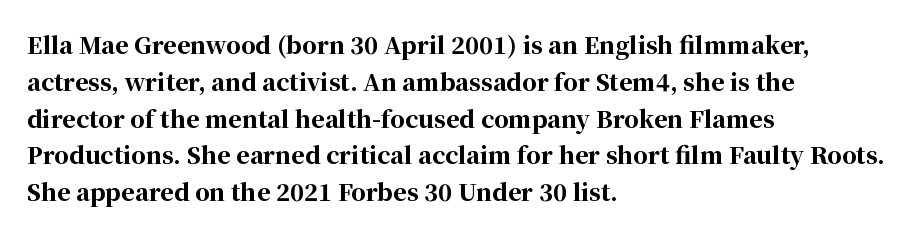
The passage shown stacks its lines at a standard gap. The rag falls on the right side of this text block. Nope, not italic — everything's standing straight. Rule under the text: the space is simply empty. The face used here is rendered with its standard letterfit.
